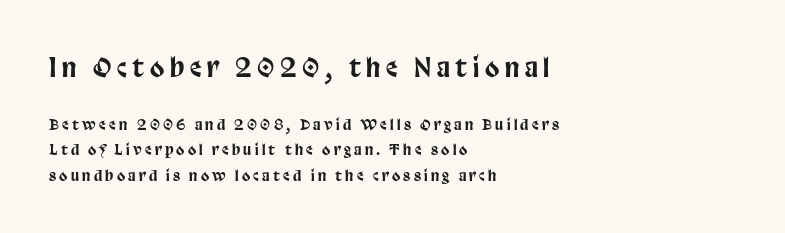
Q: Is the text italic (slanted)? A: No, it is upright.
Q: Is the text underlined? A: No.
Q: How is the paragraph aligned? A: Left-aligned.
Q: Is the spacing between letters normal or unusually wide? A: Unusually wide.
Q: Is the spacing between lines tight, normal or loose? A: Normal.
Q: Which block of text is set in a larger size, the first (top) or the second (bottom)? A: The first (top) one.
